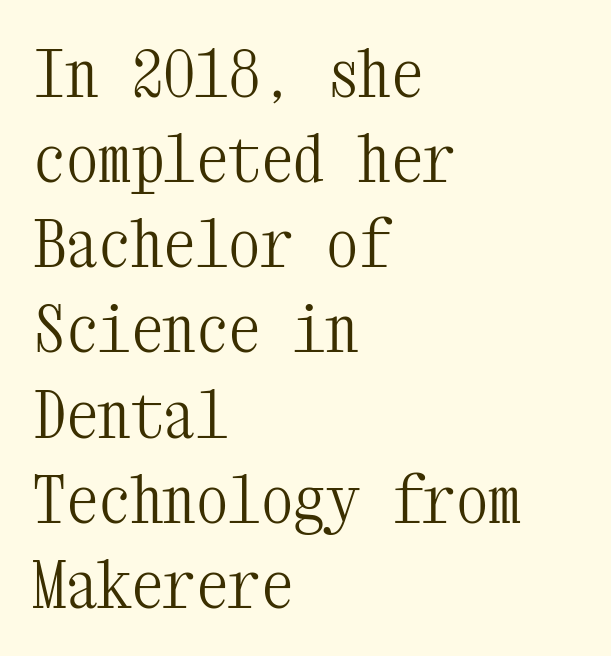
{"serif": "yes", "italic": "no", "bold": "no", "weight": "light", "width": "condensed", "stroke_contrast": "medium", "x_height": "medium", "monospaced": "yes", "underline": "no", "align": "left", "line_spacing": "normal", "line_spacing_ratio": 1.31, "letter_spacing": "normal", "letter_spacing_em": 0.0, "glyph_px": 65}
